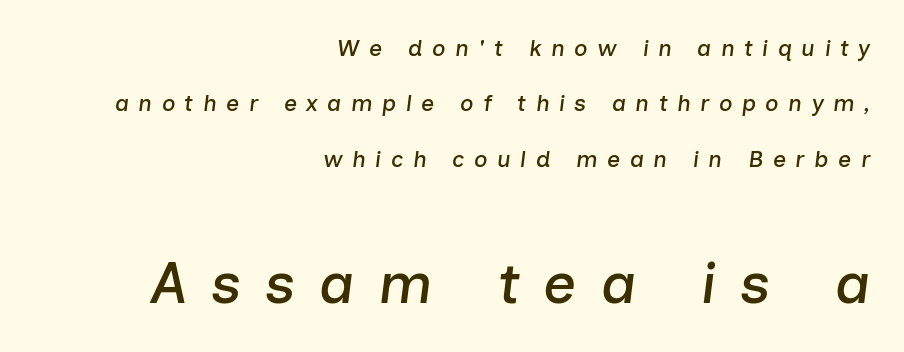
{"italic": "yes", "lean": "right", "slant_degrees": 7, "width": "normal", "stroke_contrast": "low", "x_height": "medium", "monospaced": "no", "underline": "no", "align": "right", "line_spacing": "loose", "line_spacing_ratio": 2.41, "letter_spacing": "wide", "letter_spacing_em": 0.41, "larger_block": "second", "size_ratio": 2.52, "glyph_px": 58}
